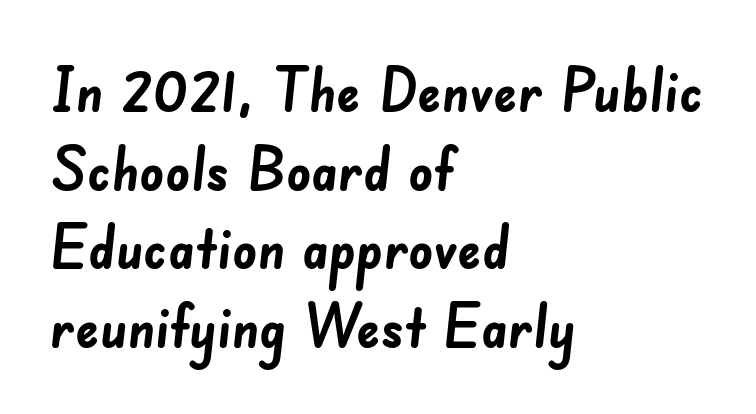
The image shows 60 px semibold sans-serif type; set left-aligned, normal line spacing (1.31x), normal letter spacing, not underlined; low stroke contrast and a small x-height.
